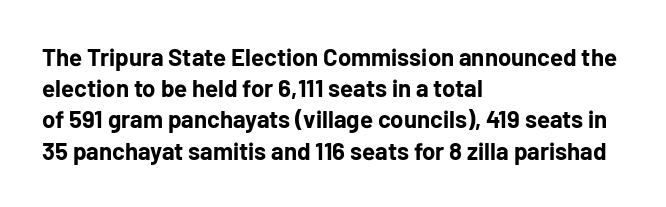
{"italic": "no", "bold": "yes", "underline": "no", "align": "left", "line_spacing": "normal", "line_spacing_ratio": 1.3, "letter_spacing": "normal", "letter_spacing_em": 0.0, "glyph_px": 24}
